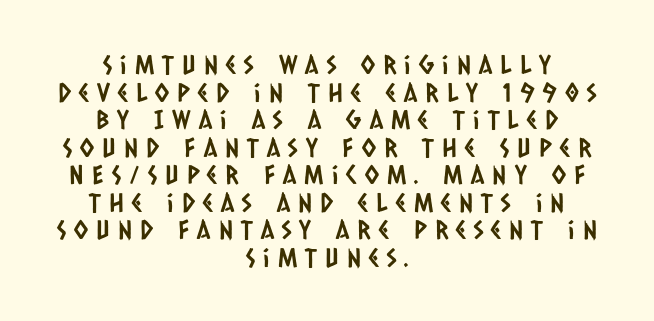
{"underline": "no", "align": "center", "line_spacing": "tight", "line_spacing_ratio": 1.06, "letter_spacing": "wide", "letter_spacing_em": 0.31, "glyph_px": 26}
